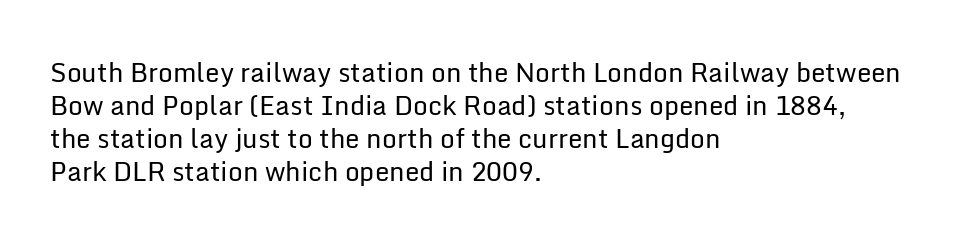
The image shows 26 px text type, upright; set left-aligned, normal line spacing (1.27x), normal letter spacing, not underlined.
